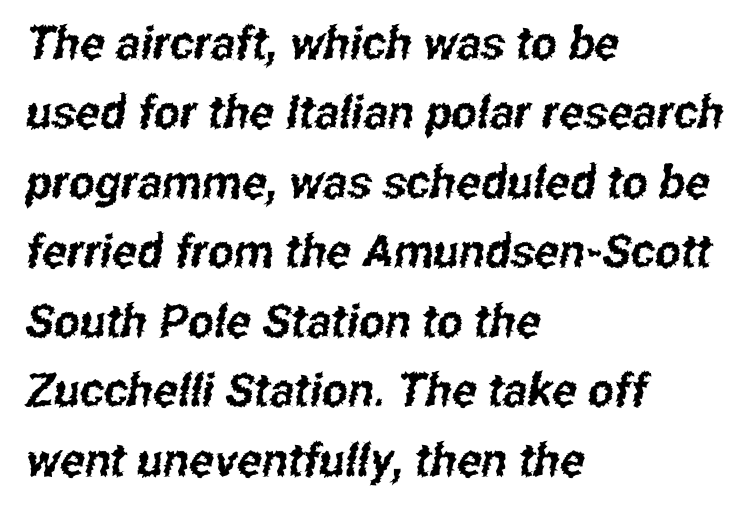
The image shows 46 px condensed sans-serif type; set left-aligned, normal line spacing (1.51x), normal letter spacing, not underlined; low stroke contrast and a medium x-height.
